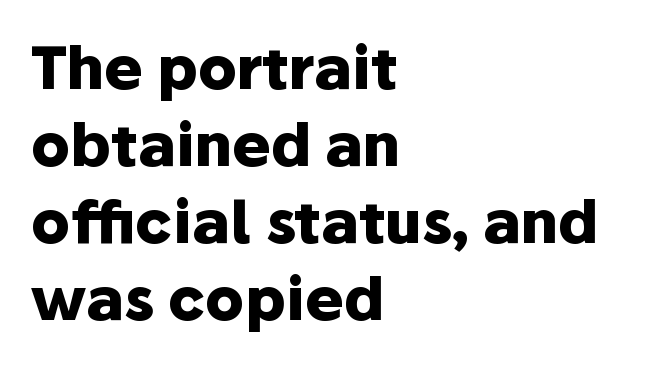
The image shows 58 px heavy sans-serif type, upright; set left-aligned, normal line spacing (1.33x), normal letter spacing, not underlined; low stroke contrast and a medium x-height.
